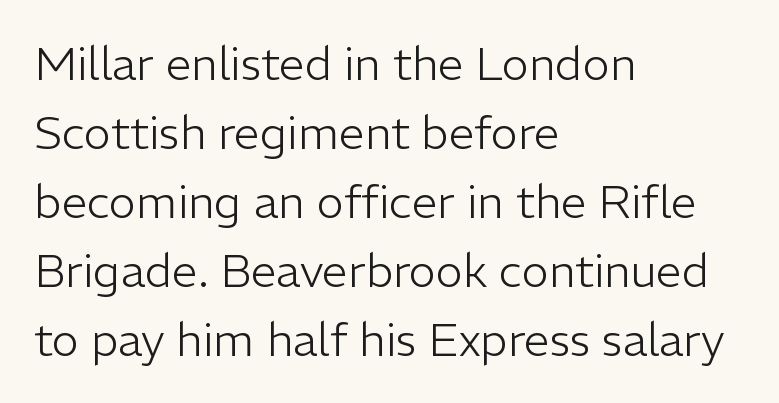
The baseline area is clear. Nothing heavy about these letters — not bold at all. Varying glyph widths throughout — classic text-font behaviour. Regarding serifs, this sample does without them.
